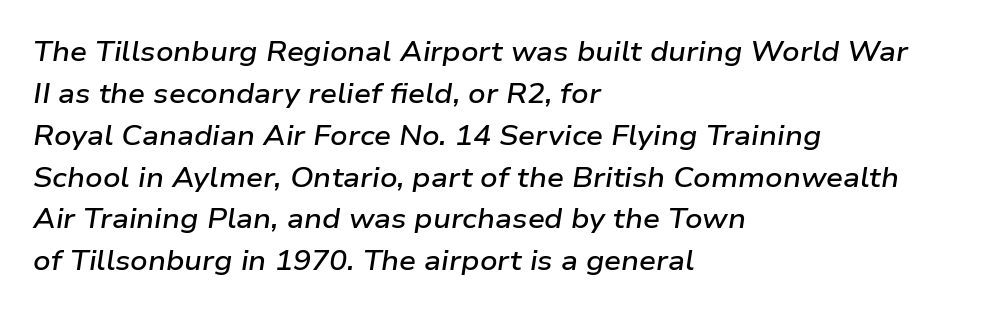
The paragraph has a hard left edge and a soft right edge. A bit beefed up — I'd call it semibold rather than bold. Does the leading feel generous? No, just average. The letterforms sit shoulder to shoulder at normal distance. Slanted lettering throughout.
